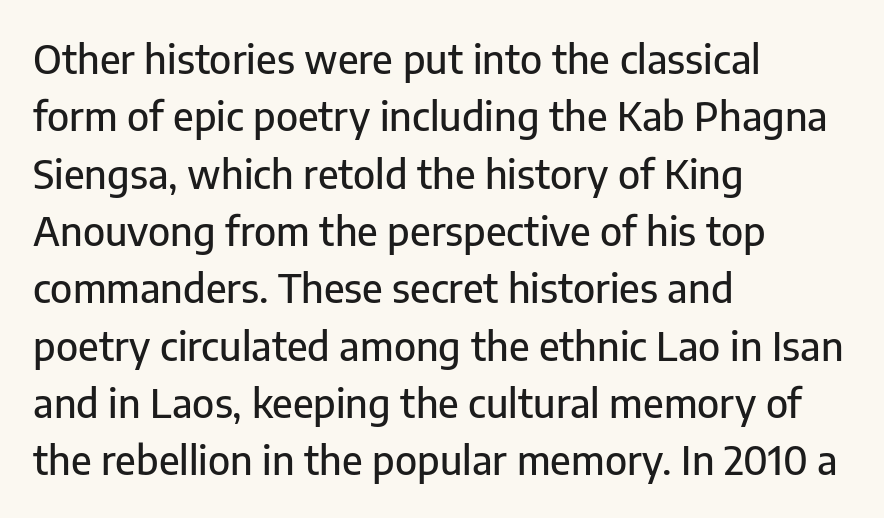
Q: Is the text italic (slanted)? A: No, it is upright.
Q: Is the typeface a serif or a sans-serif typeface? A: Sans-serif.
Q: Is the text underlined? A: No.
Q: How is the paragraph aligned? A: Left-aligned.
Q: Is the spacing between letters normal or unusually wide? A: Normal.
Q: Is the spacing between lines tight, normal or loose? A: Normal.
Q: Width (condensed, normal, or wide)? A: Normal.
Q: Stroke contrast? A: Low.
Q: x-height? A: Medium.
Q: Monospaced? A: No.
